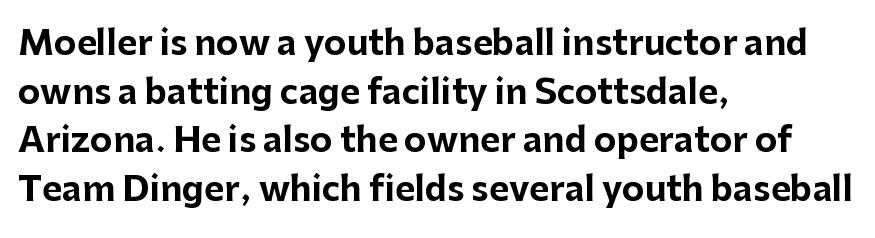
Q: Is the text bold? A: Yes.
Q: Is the text italic (slanted)? A: No, it is upright.
Q: Is the typeface a serif or a sans-serif typeface? A: Sans-serif.
Q: Is the text underlined? A: No.
Q: How is the paragraph aligned? A: Left-aligned.
Q: Is the spacing between letters normal or unusually wide? A: Normal.
Q: Is the spacing between lines tight, normal or loose? A: Normal.
Q: Width (condensed, normal, or wide)? A: Normal.
Q: Stroke contrast? A: Low.
Q: x-height? A: Medium.
Q: Monospaced? A: No.
